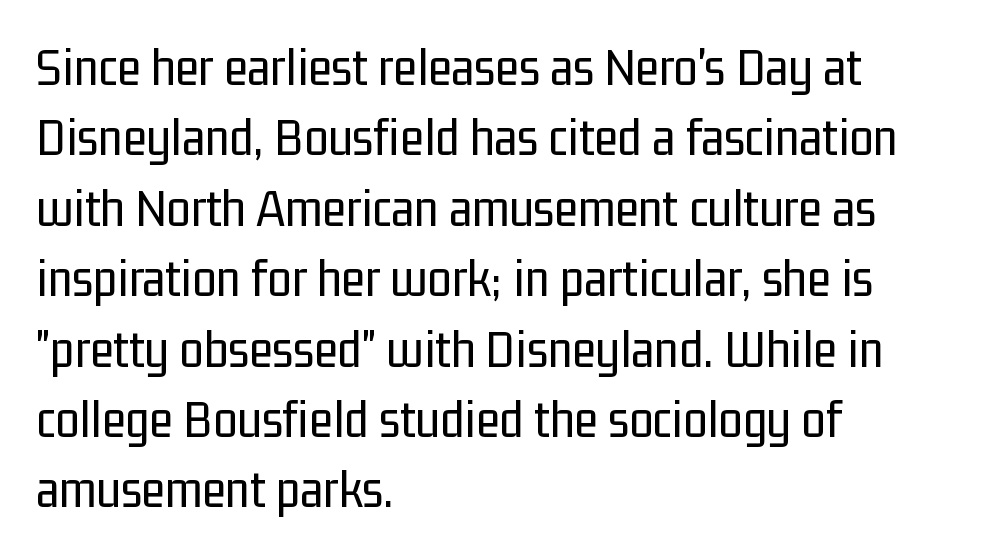
Q: Is the text bold? A: No.
Q: Is the text italic (slanted)? A: No, it is upright.
Q: Is the typeface a serif or a sans-serif typeface? A: Sans-serif.
Q: Is the text underlined? A: No.
Q: How is the paragraph aligned? A: Left-aligned.
Q: Is the spacing between letters normal or unusually wide? A: Normal.
Q: Is the spacing between lines tight, normal or loose? A: Normal.
Q: Width (condensed, normal, or wide)? A: Condensed.
Q: Stroke contrast? A: Low.
Q: x-height? A: Medium.
Q: Monospaced? A: No.
